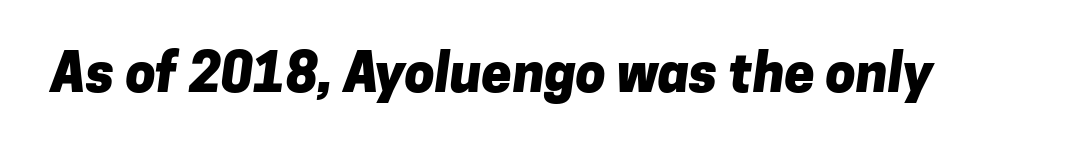
The image shows 54 px heavy sans-serif type; set normal letter spacing, not underlined; low stroke contrast and a medium x-height.
